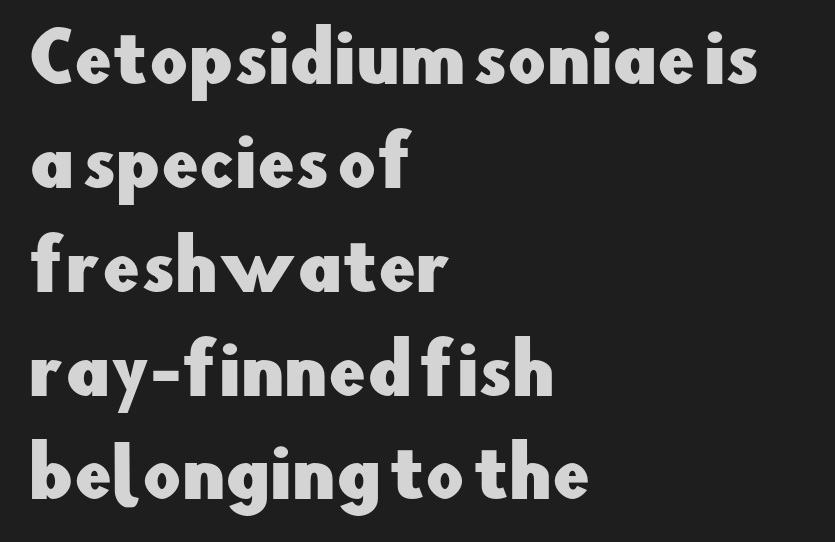
{"serif": "no", "italic": "no", "width": "normal", "stroke_contrast": "low", "x_height": "small", "monospaced": "no", "underline": "no", "align": "left", "line_spacing": "normal", "line_spacing_ratio": 1.55, "letter_spacing": "normal", "letter_spacing_em": 0.0, "glyph_px": 67}
